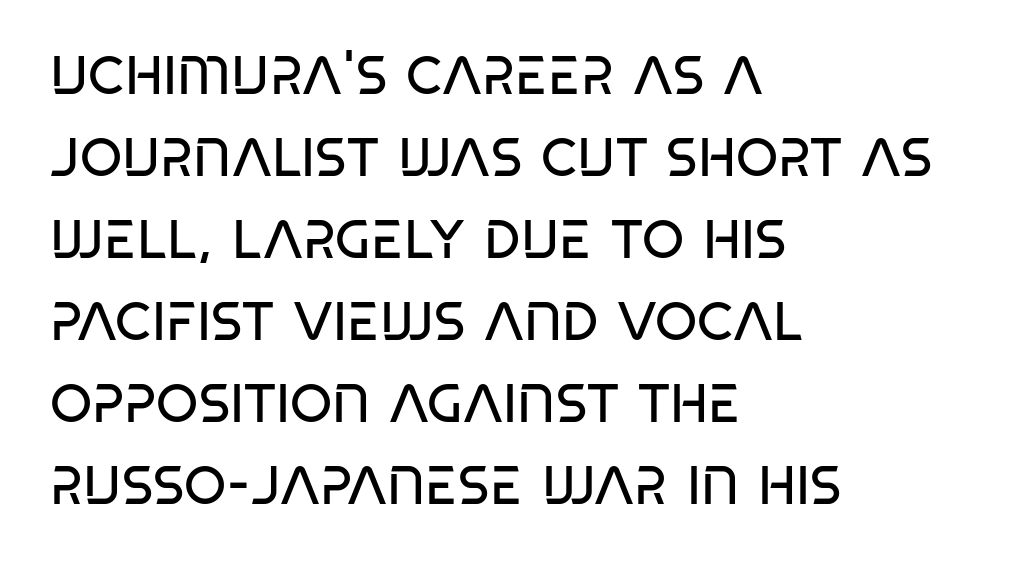
The image shows 54 px regular-weight, condensed sans-serif type; set left-aligned, normal line spacing (1.52x), normal letter spacing, not underlined; low stroke contrast and a large x-height.
